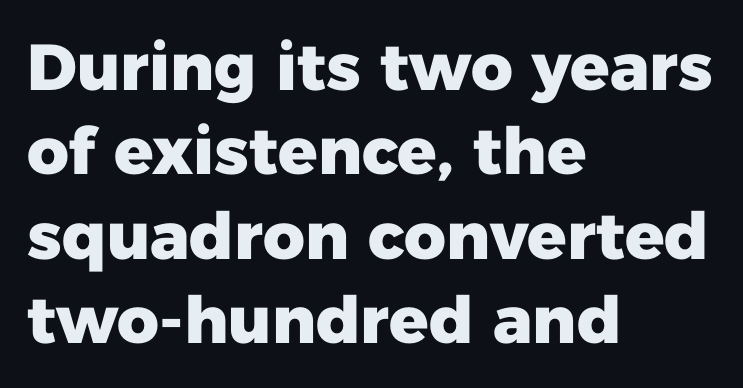
Q: Is the text bold? A: Yes.
Q: Is the text italic (slanted)? A: No, it is upright.
Q: Is the typeface a serif or a sans-serif typeface? A: Sans-serif.
Q: Is the text underlined? A: No.
Q: How is the paragraph aligned? A: Left-aligned.
Q: Is the spacing between letters normal or unusually wide? A: Normal.
Q: Is the spacing between lines tight, normal or loose? A: Normal.
Q: Width (condensed, normal, or wide)? A: Normal.
Q: Stroke contrast? A: Low.
Q: x-height? A: Medium.
Q: Monospaced? A: No.
